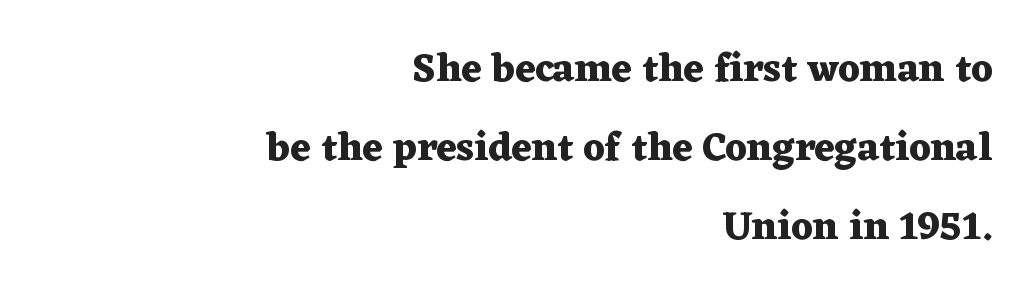
{"serif": "yes", "italic": "no", "bold": "yes", "weight": "heavy", "width": "wide", "stroke_contrast": "medium", "x_height": "medium", "monospaced": "no", "underline": "no", "align": "right", "line_spacing": "loose", "line_spacing_ratio": 1.98, "letter_spacing": "normal", "letter_spacing_em": 0.0, "glyph_px": 40}
